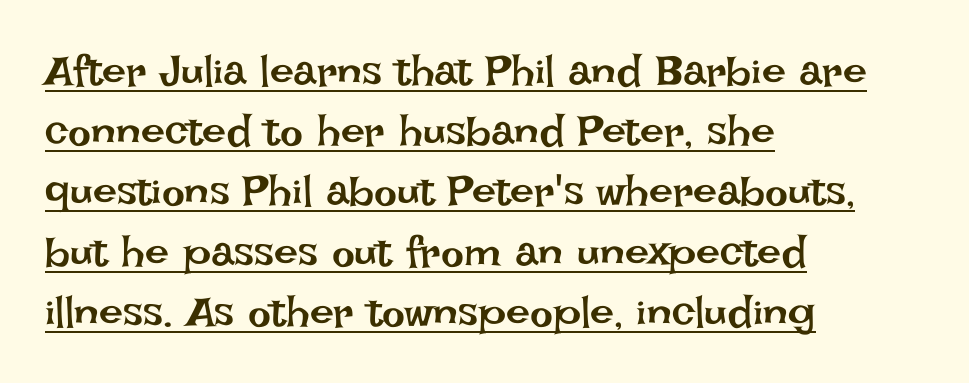
The image shows 43 px regular-weight type, upright; set left-aligned, normal line spacing (1.4x), normal letter spacing, underlined; low stroke contrast and a large x-height.
